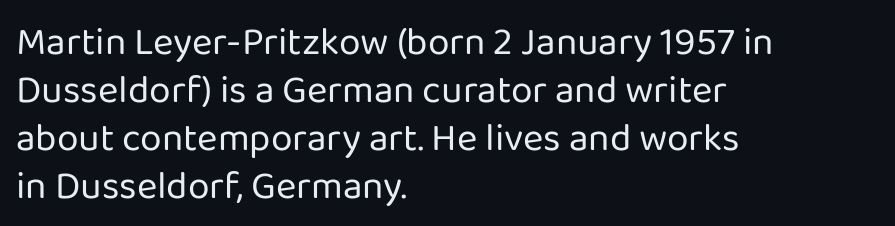
The rendering uses natural spacing where letterforms have individual widths. Compared with a typical body face, this is equally light or lighter still. The gap between lines stays unmarked. Each word holds together tightly as a unit, with standard inter-letter gaps. These lines stack with their left ends in a neat column.
